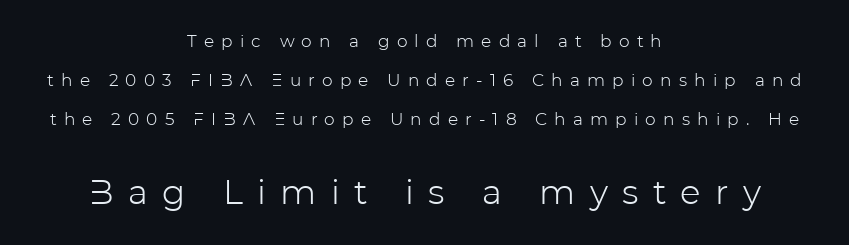
Neither beginnings nor endings align; midpoints do. In terms of letterspacing, this is a distinctly airy, spread setting. The passage shown begins with its smaller block and ends with its larger one. Do the letters lean? They stand straight. You can tell from the bare stems that sans-serif type was used.
